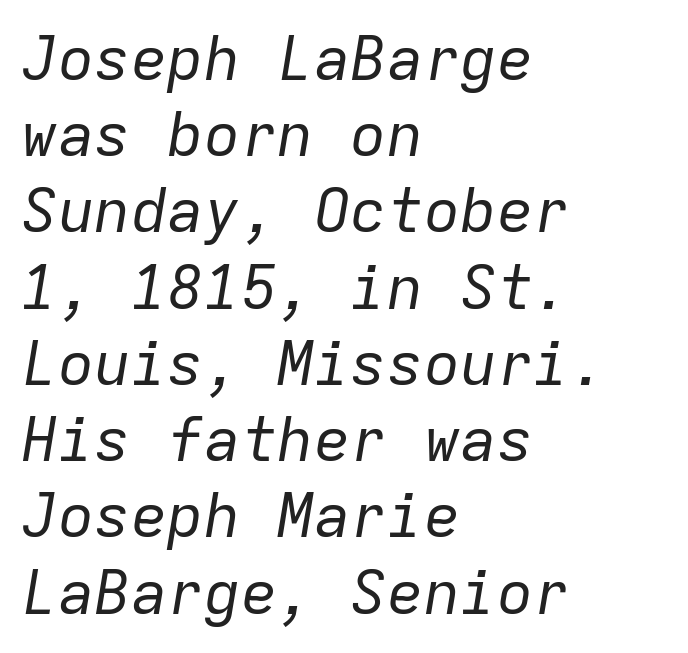
{"italic": "yes", "lean": "right", "slant_degrees": 9, "bold": "no", "weight": "regular", "width": "normal", "stroke_contrast": "low", "x_height": "medium", "monospaced": "yes", "underline": "no", "align": "left", "line_spacing": "normal", "line_spacing_ratio": 1.25, "letter_spacing": "normal", "letter_spacing_em": 0.0, "glyph_px": 61}
